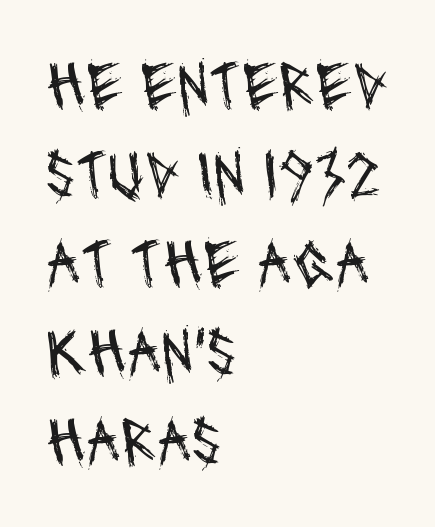
What stands out about the letter spacing? Nothing — it is the standard amount. The lines sit at an ordinary, default distance from one another. The face used here is a sans, in the tradition of grotesques and geometrics. Honestly, there is no underline to notice here at all. The rendering uses natural spacing where letterforms have individual widths.
